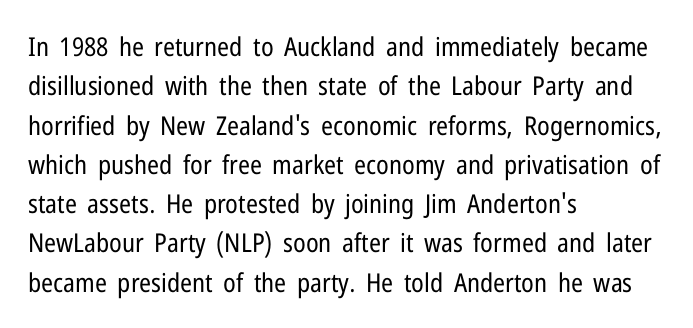
The image shows 26 px text type, upright; set left-aligned, normal line spacing (1.51x), normal letter spacing, not underlined.
